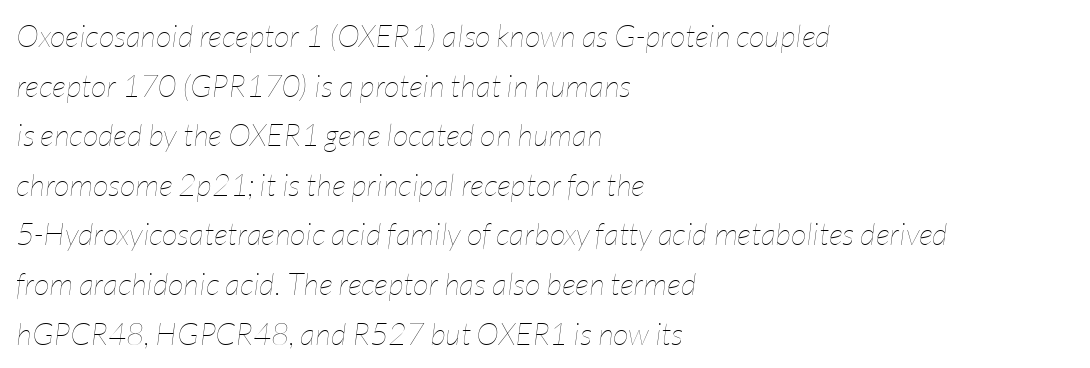
Q: Is the text bold? A: No.
Q: Is the text italic (slanted)? A: Yes, it leans right by about 7 degrees.
Q: Is the text underlined? A: No.
Q: How is the paragraph aligned? A: Left-aligned.
Q: Is the spacing between letters normal or unusually wide? A: Normal.
Q: Is the spacing between lines tight, normal or loose? A: Normal.
Q: Width (condensed, normal, or wide)? A: Condensed.
Q: Stroke contrast? A: Low.
Q: x-height? A: Medium.
Q: Monospaced? A: No.
